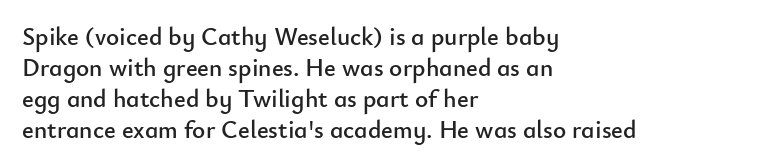
The image shows 25 px text type, upright; set left-aligned, line spacing 1.24x, normal letter spacing, not underlined.
